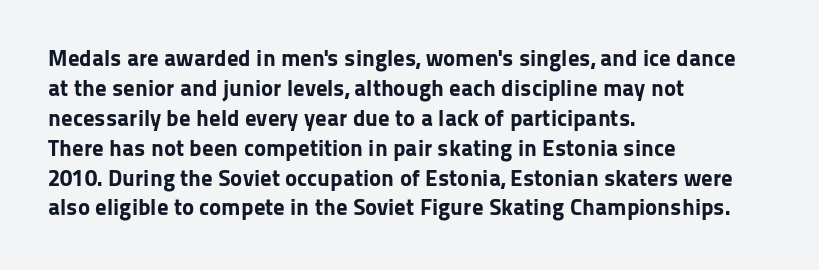
Q: Is the text bold? A: Yes.
Q: Is the text italic (slanted)? A: No, it is upright.
Q: Is the text underlined? A: No.
Q: How is the paragraph aligned? A: Left-aligned.
Q: Is the spacing between letters normal or unusually wide? A: Normal.
Q: Is the spacing between lines tight, normal or loose? A: Normal.
